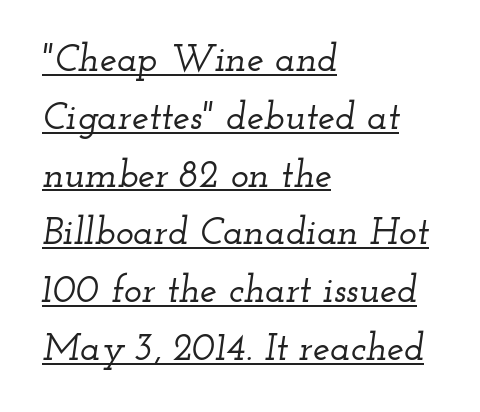
Is the letter spacing exaggerated? No — it looks like the ordinary default. Notice how the passage keeps a crisp vertical edge on the left only. Slanted lettering throughout. Students, observe the line beneath the letters — that is underlining. This sample has the flowing, uneven cadence of proportional lettering.
